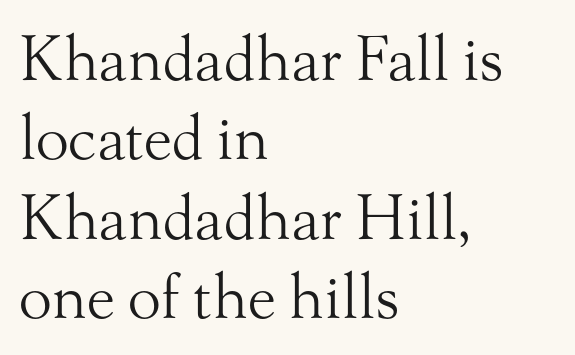
{"serif": "yes", "italic": "no", "bold": "no", "weight": "light", "width": "normal", "stroke_contrast": "medium", "x_height": "small", "monospaced": "no", "underline": "no", "align": "left", "line_spacing": "normal", "line_spacing_ratio": 1.3, "letter_spacing": "normal", "letter_spacing_em": 0.0, "glyph_px": 61}
